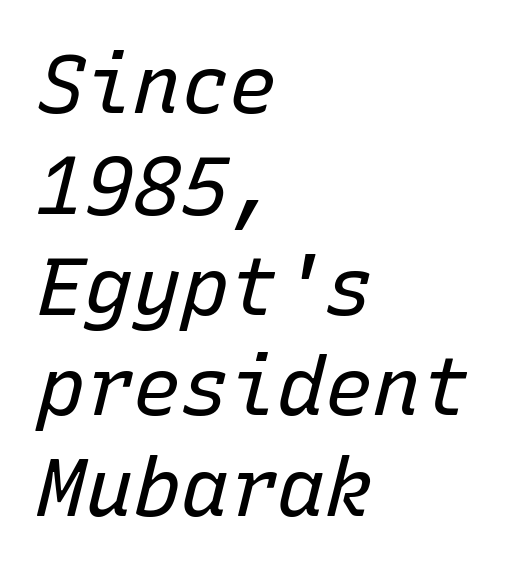
The image shows 80 px regular-weight type, italic (leaning right), monospaced; set left-aligned, normal line spacing (1.26x), normal letter spacing, not underlined; low stroke contrast and a medium x-height.
